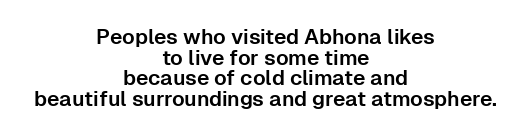
{"italic": "no", "underline": "no", "align": "center", "line_spacing": "tight", "line_spacing_ratio": 0.98, "letter_spacing": "normal", "letter_spacing_em": 0.0, "glyph_px": 21}
